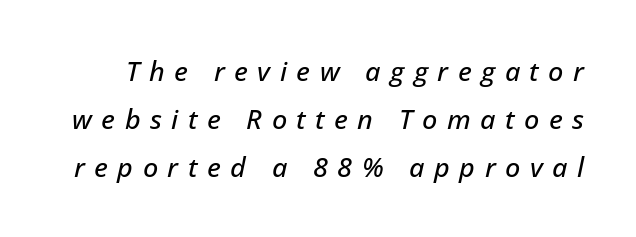
The image shows 27 px text type, italic (leaning right); set line spacing 1.77x, unusually wide letter spacing (+0.35 em), not underlined.
